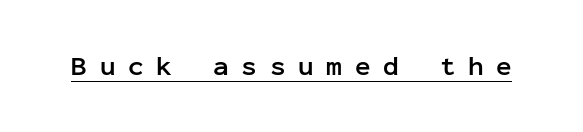
{"italic": "no", "bold": "yes", "underline": "yes", "letter_spacing": "wide", "letter_spacing_em": 0.49, "glyph_px": 26}
